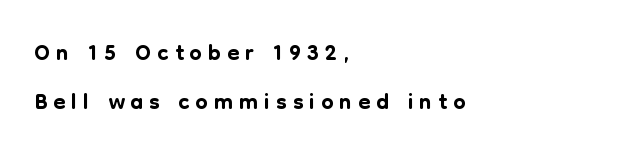
The image shows 35 px sans-serif type, upright; set left-aligned, normal line spacing (1.4x), not underlined; low stroke contrast and a medium x-height.
